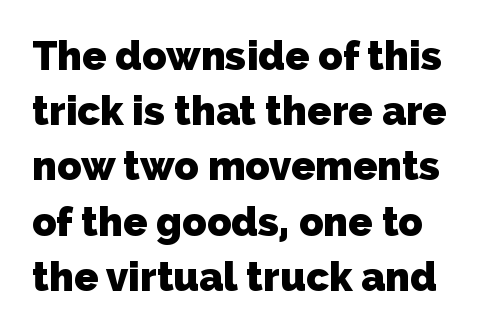
Check where the strokes stop: nothing finishes them off — pure sans. Does extra space separate the letters? No, they use regular spacing. The typesetting leans heavy: a genuine bold. This rendering features lettering with no underline.
